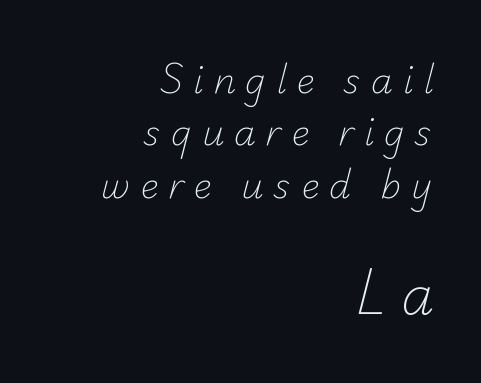
Q: Is the text bold? A: No.
Q: Is the typeface a serif or a sans-serif typeface? A: Sans-serif.
Q: Is the text underlined? A: No.
Q: How is the paragraph aligned? A: Right-aligned.
Q: Is the spacing between letters normal or unusually wide? A: Unusually wide.
Q: Is the spacing between lines tight, normal or loose? A: Normal.
Q: Which block of text is set in a larger size, the first (top) or the second (bottom)? A: The second (bottom) one.
Q: Width (condensed, normal, or wide)? A: Normal.
Q: Stroke contrast? A: Low.
Q: x-height? A: Small.
Q: Monospaced? A: No.
